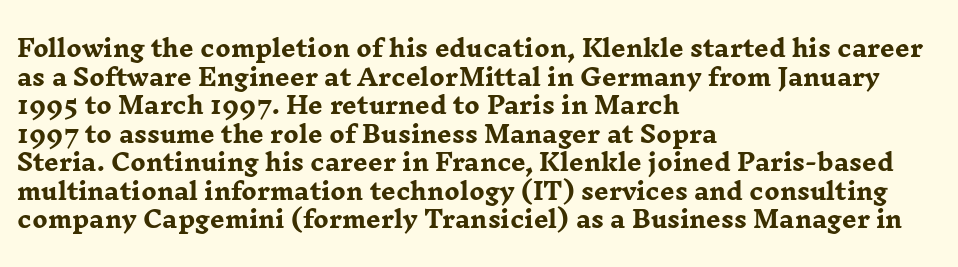
Every character sits straight up, as roman type does. Stroke thickness is high; the sample reads as a true bold. Inter-character spacing is left at the font's built-in metrics. Casual observation: everything's shoved over to the left. The specimen omits any rule beneath the text block's lines.
